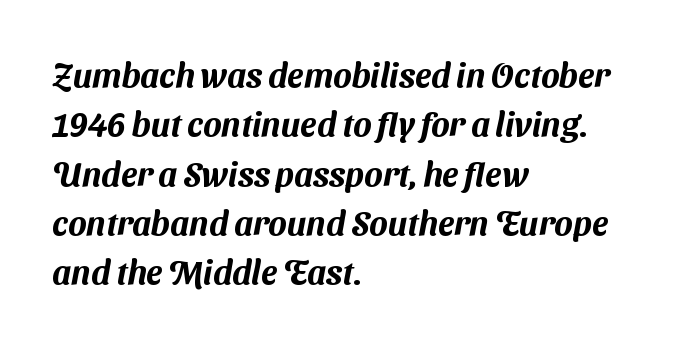
Q: Is the typeface a serif or a sans-serif typeface? A: Sans-serif.
Q: Is the text underlined? A: No.
Q: How is the paragraph aligned? A: Left-aligned.
Q: Is the spacing between letters normal or unusually wide? A: Normal.
Q: Is the spacing between lines tight, normal or loose? A: Normal.
Q: Width (condensed, normal, or wide)? A: Normal.
Q: Stroke contrast? A: Medium.
Q: x-height? A: Medium.
Q: Monospaced? A: No.
